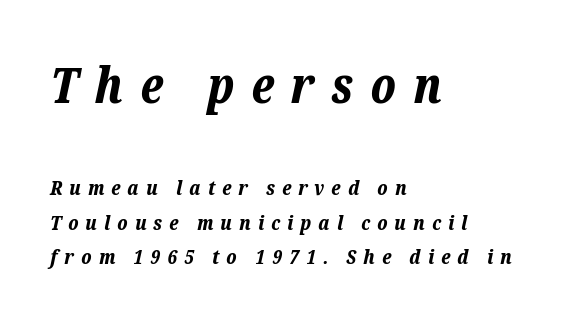
Q: Is the text bold? A: Yes.
Q: Is the text italic (slanted)? A: Yes, it leans right by about 12 degrees.
Q: Is the text underlined? A: No.
Q: How is the paragraph aligned? A: Left-aligned.
Q: Is the spacing between letters normal or unusually wide? A: Unusually wide.
Q: Which block of text is set in a larger size, the first (top) or the second (bottom)? A: The first (top) one.
Q: Width (condensed, normal, or wide)? A: Normal.
Q: Stroke contrast? A: Low.
Q: x-height? A: Medium.
Q: Monospaced? A: No.
